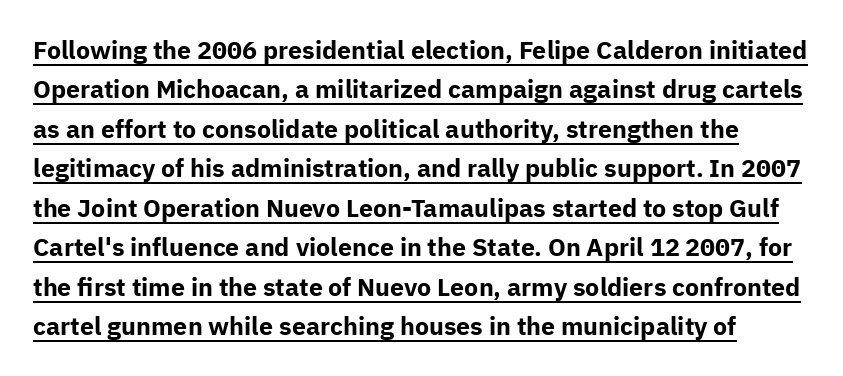
{"italic": "no", "bold": "yes", "underline": "yes", "line_spacing": "normal", "line_spacing_ratio": 1.58, "letter_spacing": "normal", "letter_spacing_em": 0.0, "glyph_px": 25}
